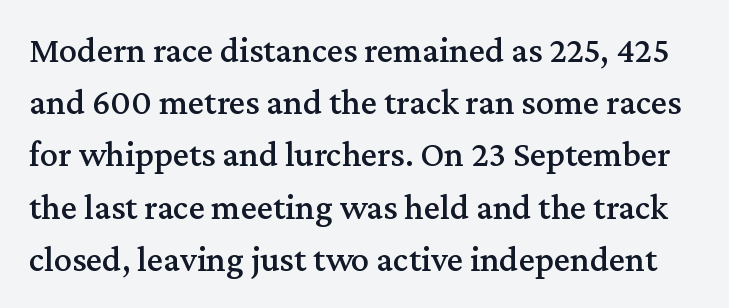
The image shows 36 px serif type, upright; set normal line spacing (1.45x), normal letter spacing, not underlined; medium stroke contrast and a medium x-height.
